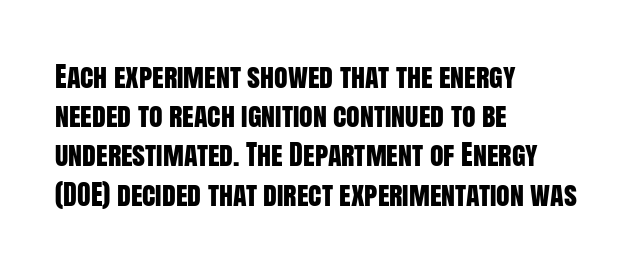
I'd call this a sans setting — the letters go barefoot. Underlining? Definitely not there. Short and long lines alike share a common starting point at left. How are the letters spaced? Ordinarily, with no added tracking.
